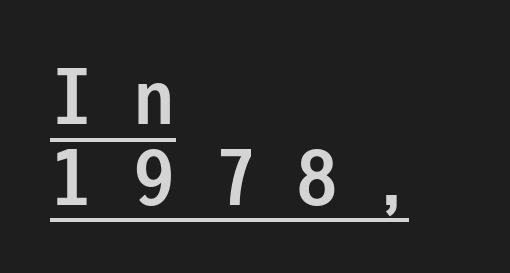
A typesetter would mark this as roman, not italic. Does the type have serifs? No, each stem ends abruptly. Quick note: interline space is minimal. This is underlined copy, the kind a proofreader might mark for attention. What weight is shown? A semibold, between regular and bold.
